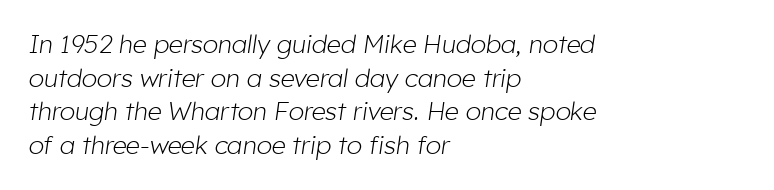
{"italic": "yes", "lean": "right", "slant_degrees": 8, "bold": "no", "underline": "no", "align": "left", "line_spacing": "normal", "line_spacing_ratio": 1.35, "letter_spacing": "normal", "letter_spacing_em": 0.0, "glyph_px": 25}
